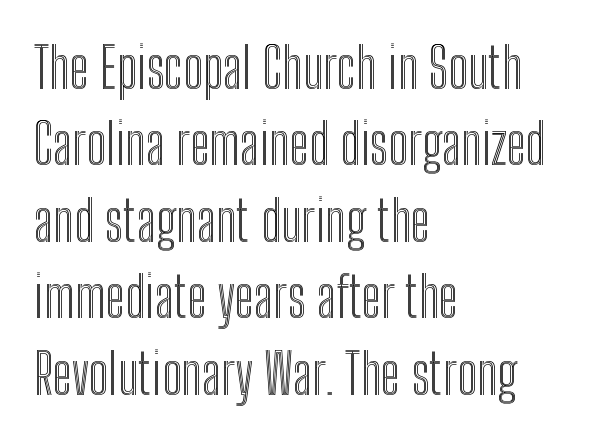
Q: Is the text italic (slanted)? A: No, it is upright.
Q: Is the text underlined? A: No.
Q: How is the paragraph aligned? A: Left-aligned.
Q: Is the spacing between letters normal or unusually wide? A: Normal.
Q: Is the spacing between lines tight, normal or loose? A: Normal.
Q: Width (condensed, normal, or wide)? A: Condensed.
Q: x-height? A: Medium.
Q: Monospaced? A: No.
